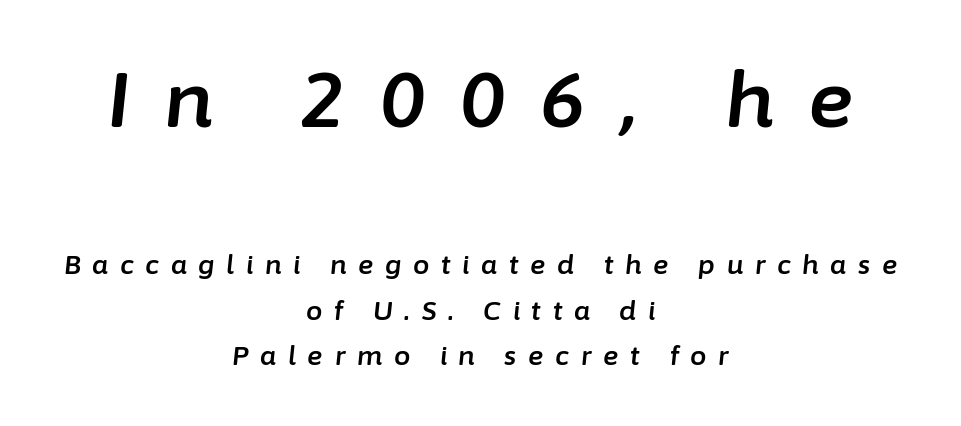
A typesetter would mark this as italic. Horizontally, the lines are justified to the midpoint only. The letters in the upper block stand taller than those in the block below. This sample uses expanded letter spacing, leaving extra air between glyphs.
